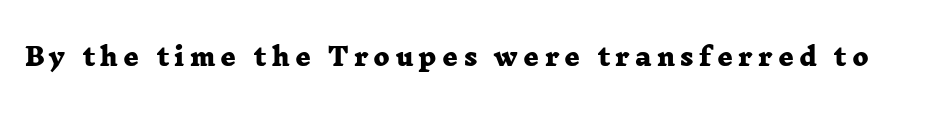
The image shows 24 px bold type; set unusually wide letter spacing (+0.22 em), not underlined.
